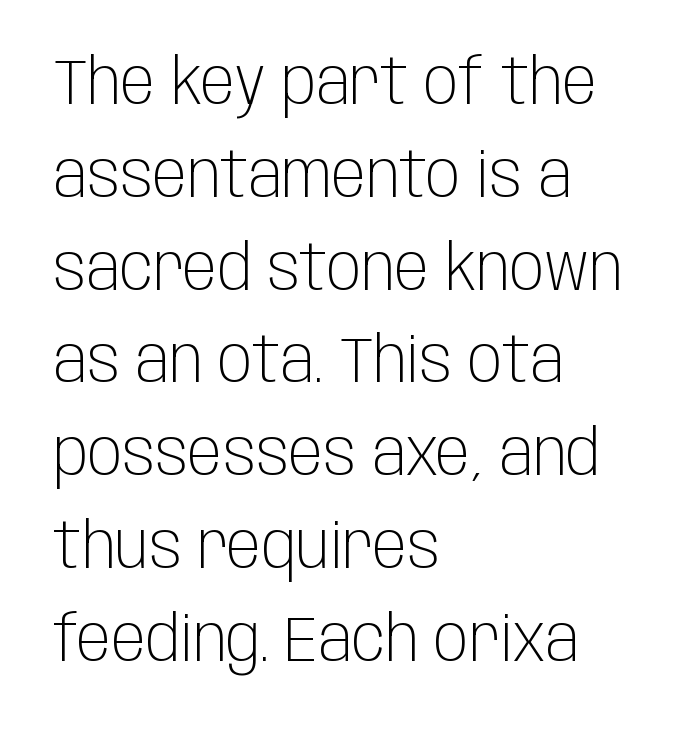
{"serif": "no", "italic": "no", "bold": "no", "weight": "light", "width": "condensed", "stroke_contrast": "low", "x_height": "large", "monospaced": "no", "underline": "no", "align": "left", "line_spacing": "normal", "line_spacing_ratio": 1.45, "letter_spacing": "normal", "letter_spacing_em": 0.0, "glyph_px": 64}
